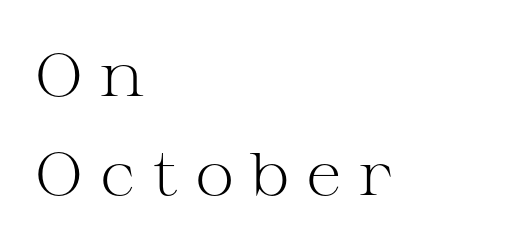
{"serif": "yes", "italic": "no", "bold": "no", "weight": "light", "width": "wide", "stroke_contrast": "medium", "x_height": "medium", "monospaced": "no", "underline": "no", "align": "left", "line_spacing": "normal", "line_spacing_ratio": 1.65, "letter_spacing": "wide", "letter_spacing_em": 0.28, "glyph_px": 60}
